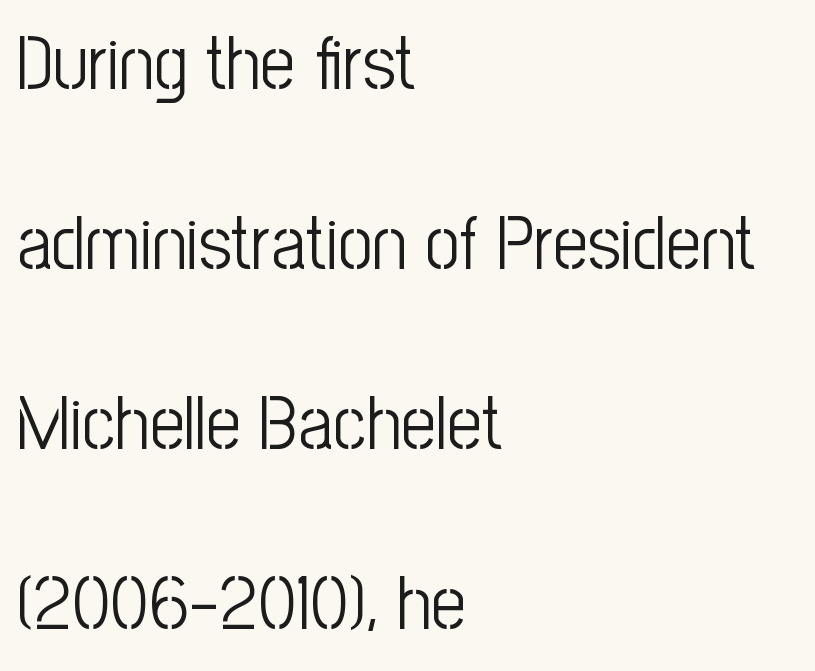
The image shows 76 px light, condensed sans-serif type, upright; set left-aligned, loose line spacing (2.37x), normal letter spacing, not underlined; low stroke contrast and a medium x-height.
